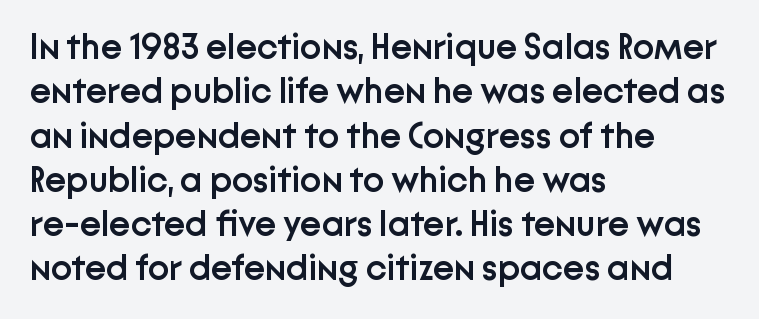
The image shows 36 px semibold sans-serif type, upright; set left-aligned, line spacing 1.23x, normal letter spacing, not underlined; low stroke contrast and a medium x-height.
